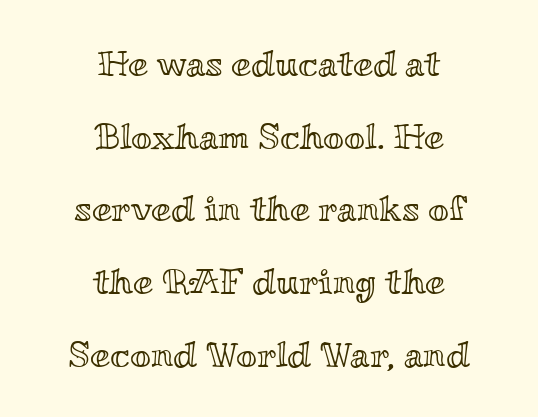
Q: Is the text italic (slanted)? A: No, it is upright.
Q: Is the text underlined? A: No.
Q: How is the paragraph aligned? A: Centered.
Q: Is the spacing between letters normal or unusually wide? A: Normal.
Q: Is the spacing between lines tight, normal or loose? A: Loose.
Q: Width (condensed, normal, or wide)? A: Wide.
Q: x-height? A: Small.
Q: Monospaced? A: No.
